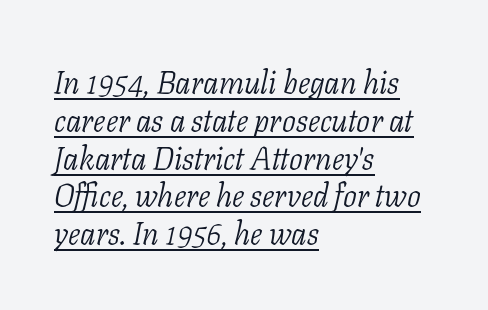
{"serif": "yes", "italic": "yes", "lean": "right", "slant_degrees": 11, "bold": "no", "weight": "light", "width": "normal", "stroke_contrast": "low", "x_height": "medium", "monospaced": "no", "underline": "yes", "align": "left", "line_spacing_ratio": 1.22, "letter_spacing": "normal", "letter_spacing_em": 0.0, "glyph_px": 31}
